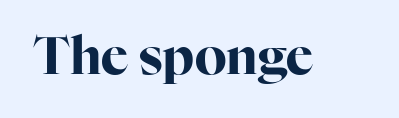
Typographic density is high because the face is bold. You could not count columns in this text — the font is proportionally spaced. The type family on display is of the serif kind. A bare baseline throughout the passage. The typography opts for an upright posture over an oblique one. This sample uses plain, unmodified letter spacing.
